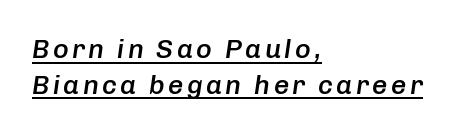
The image shows 27 px text type, italic (leaning right); set left-aligned, normal line spacing (1.32x), underlined.
